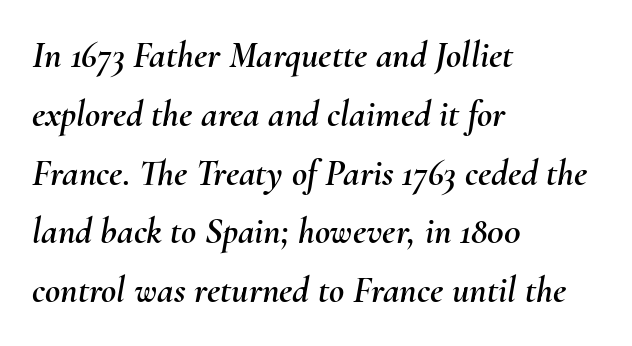
The glyphs are unaccompanied by any horizontal stroke below them. Varying glyph widths throughout — classic text-font behaviour. Default kerning and tracking; the words read as compact shapes. Every row of glyphs begins at an identical x-position on the left.
